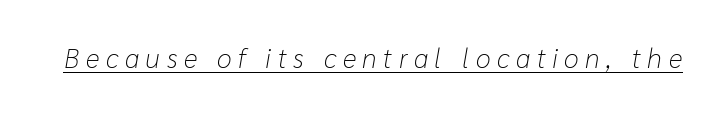
{"italic": "yes", "lean": "right", "slant_degrees": 10, "bold": "no", "underline": "yes", "letter_spacing": "wide", "letter_spacing_em": 0.24, "glyph_px": 27}
